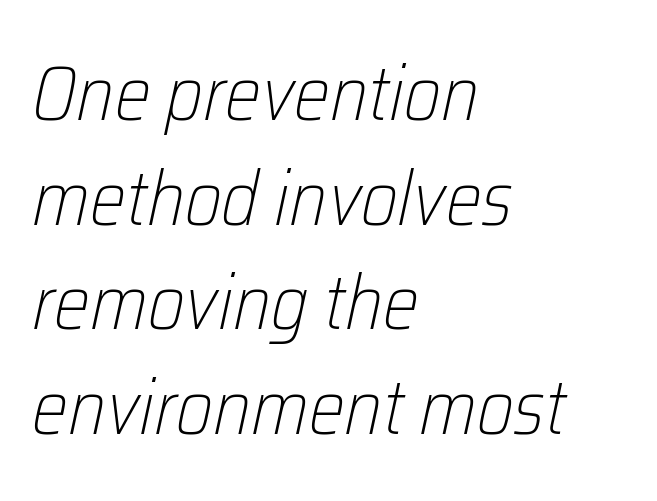
Vertically, the passage feels balanced, rows spaced as you'd expect. Check the space under the baseline: it is left empty. There's an unmistakable incline to the writing here. Note the varied advance widths — an 'i' is clearly narrower than an 'm'. You could call the tracking neutral — neither tight nor loose. Where is the straight margin? On the left.
